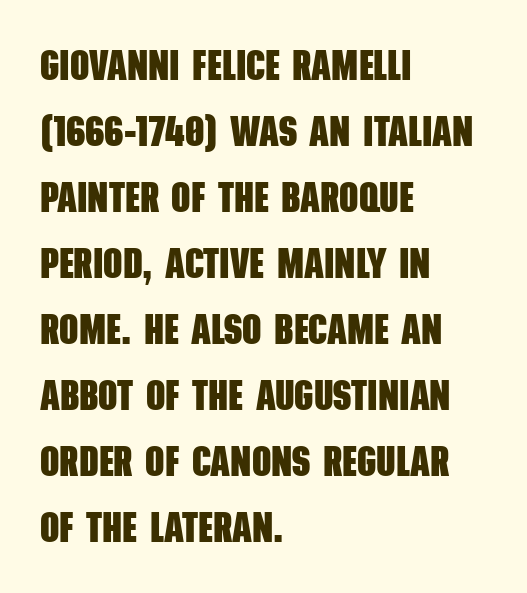
The image shows 42 px heavy, condensed sans-serif type; set left-aligned, normal line spacing (1.57x), normal letter spacing, not underlined; low stroke contrast and a large x-height.
